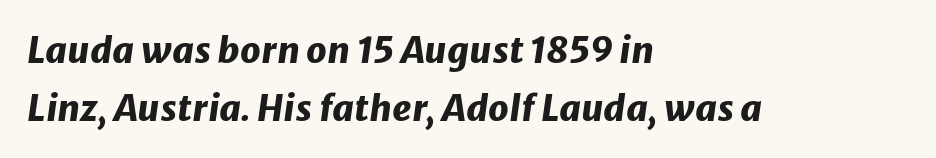
Q: Is the text bold? A: Yes.
Q: Is the text italic (slanted)? A: Yes, it leans right by about 8 degrees.
Q: Is the text underlined? A: No.
Q: How is the paragraph aligned? A: Left-aligned.
Q: Is the spacing between letters normal or unusually wide? A: Normal.
Q: Is the spacing between lines tight, normal or loose? A: Normal.
Q: Width (condensed, normal, or wide)? A: Normal.
Q: Stroke contrast? A: Low.
Q: x-height? A: Medium.
Q: Monospaced? A: No.
